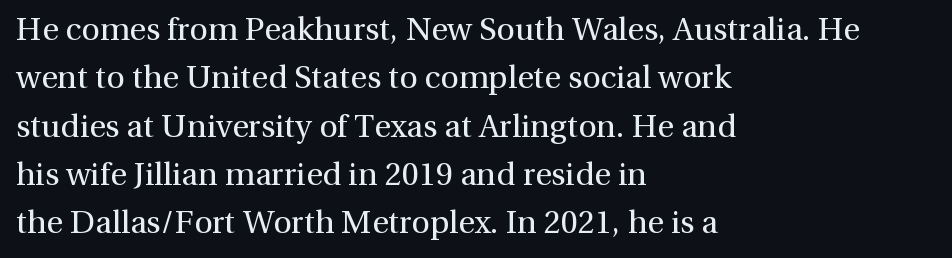
{"serif": "yes", "italic": "no", "bold": "no", "weight": "regular", "width": "normal", "x_height": "medium", "monospaced": "no", "underline": "no", "align": "left", "line_spacing": "normal", "line_spacing_ratio": 1.51, "letter_spacing": "normal", "letter_spacing_em": 0.0, "glyph_px": 32}
